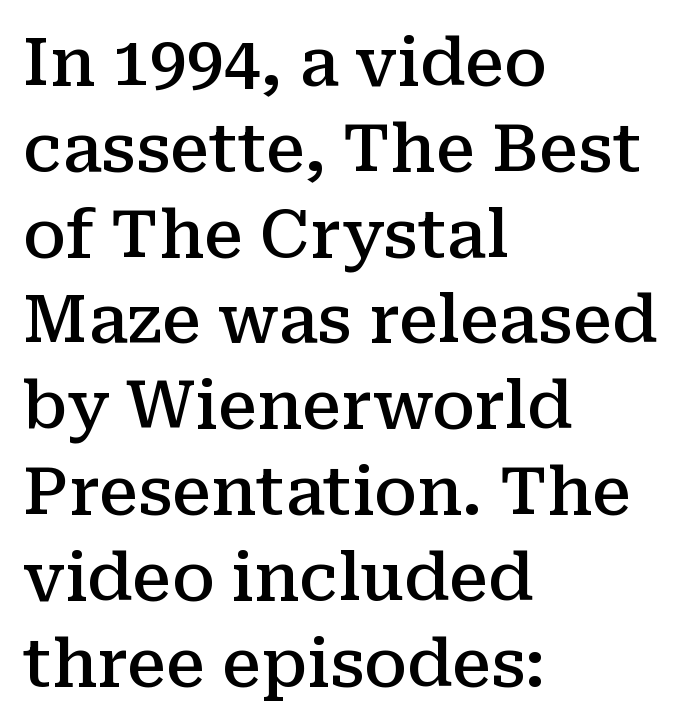
The image shows 66 px semibold serif type, upright; set left-aligned, normal line spacing (1.3x), normal letter spacing, not underlined; medium stroke contrast and a medium x-height.
